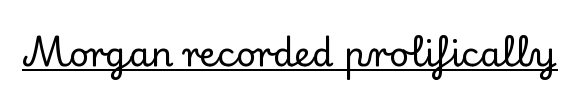
This is roman type, the default non-slanted kind. You can see a thin bar hugging the bottom of the glyphs. Little horizontal feet cap the strokes, marking this as serif type. Proportional: the letters do not fall into vertical columns. The horizontal fit of the characters is conventional and even.
